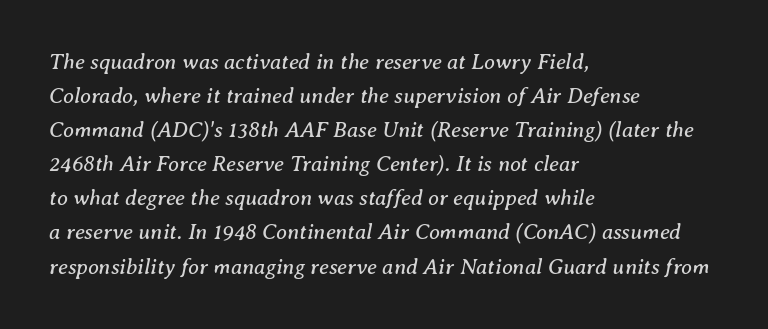
Q: Is the text bold? A: No.
Q: Is the text italic (slanted)? A: Yes, it leans right by about 8 degrees.
Q: Is the text underlined? A: No.
Q: How is the paragraph aligned? A: Left-aligned.
Q: Is the spacing between letters normal or unusually wide? A: Normal.
Q: Is the spacing between lines tight, normal or loose? A: Normal.
